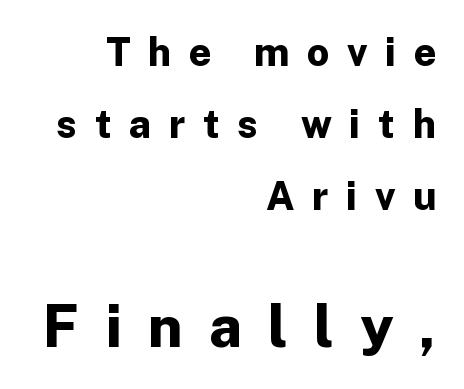
Do the characters align in a grid? No, the font is proportional. In this sample the second text group is rendered at the bigger scale. The lettering stays uniformly vertical, giving the passage a roman look. Loose tracking; the words dissolve into strings of separated letters. A sans-serif font was chosen for this passage. Only glyphs here, with clear space below each row.
